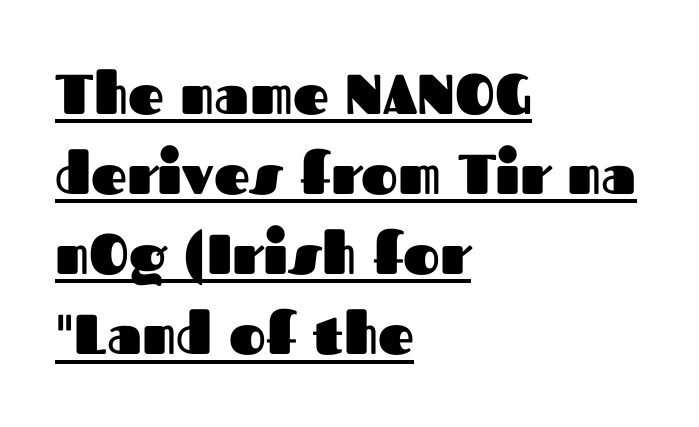
Q: Is the text bold? A: Yes.
Q: Is the text italic (slanted)? A: No, it is upright.
Q: Is the typeface a serif or a sans-serif typeface? A: Sans-serif.
Q: Is the text underlined? A: Yes.
Q: How is the paragraph aligned? A: Left-aligned.
Q: Is the spacing between letters normal or unusually wide? A: Normal.
Q: Is the spacing between lines tight, normal or loose? A: Normal.
Q: Width (condensed, normal, or wide)? A: Normal.
Q: Stroke contrast? A: Medium.
Q: x-height? A: Medium.
Q: Monospaced? A: No.
